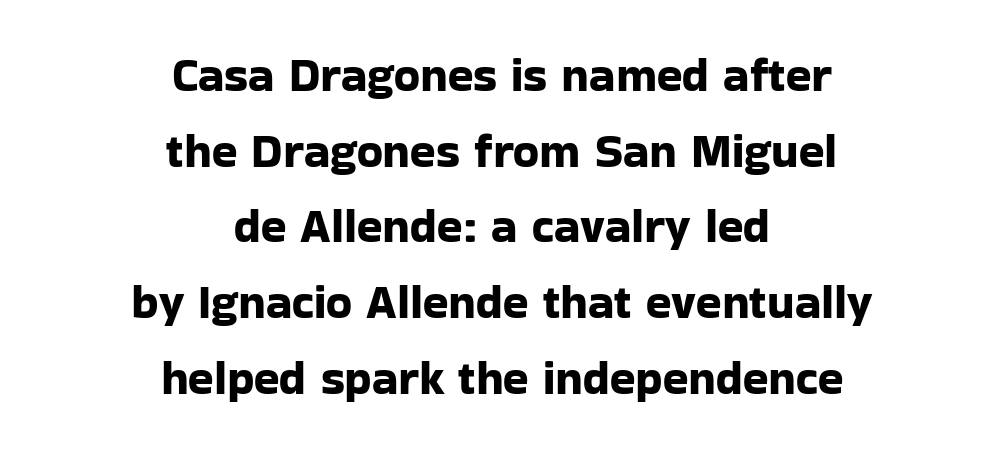
Q: Is the text italic (slanted)? A: No, it is upright.
Q: Is the typeface a serif or a sans-serif typeface? A: Sans-serif.
Q: Is the text underlined? A: No.
Q: How is the paragraph aligned? A: Centered.
Q: Is the spacing between letters normal or unusually wide? A: Normal.
Q: Is the spacing between lines tight, normal or loose? A: Normal.
Q: Width (condensed, normal, or wide)? A: Normal.
Q: Stroke contrast? A: Low.
Q: x-height? A: Medium.
Q: Monospaced? A: No.
